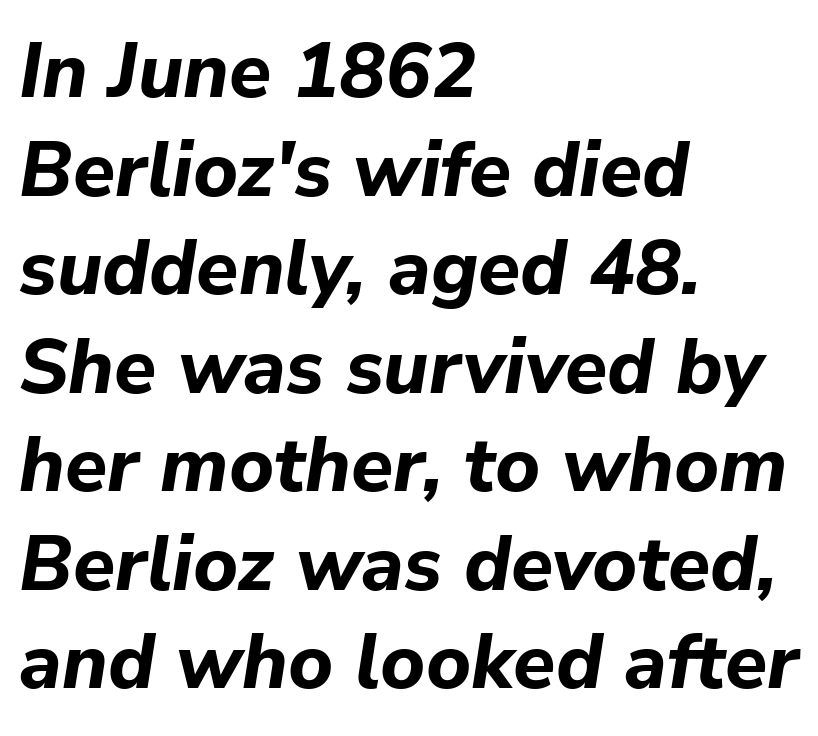
Q: Is the text bold? A: Yes.
Q: Is the text italic (slanted)? A: Yes, it leans right by about 9 degrees.
Q: Is the text underlined? A: No.
Q: How is the paragraph aligned? A: Left-aligned.
Q: Is the spacing between letters normal or unusually wide? A: Normal.
Q: Is the spacing between lines tight, normal or loose? A: Normal.
Q: Width (condensed, normal, or wide)? A: Normal.
Q: Stroke contrast? A: Low.
Q: x-height? A: Medium.
Q: Monospaced? A: No.
